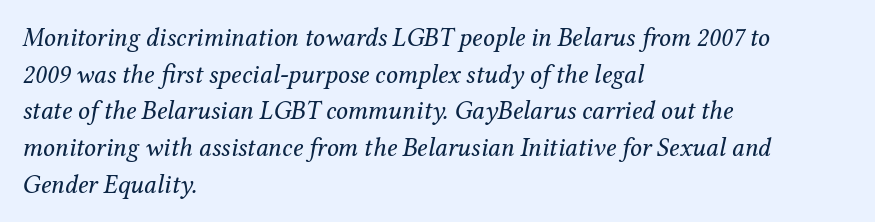
The image shows 26 px text type, italic (leaning right); set left-aligned, normal line spacing (1.41x), normal letter spacing, not underlined.
